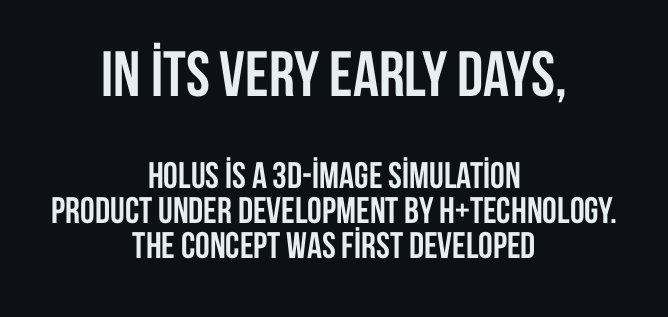
{"serif": "no", "italic": "no", "bold": "yes", "weight": "semibold", "width": "condensed", "stroke_contrast": "low", "x_height": "large", "monospaced": "no", "underline": "no", "align": "center", "line_spacing": "tight", "line_spacing_ratio": 0.95, "letter_spacing": "normal", "letter_spacing_em": 0.0, "larger_block": "first", "size_ratio": 1.73, "glyph_px": 64}
